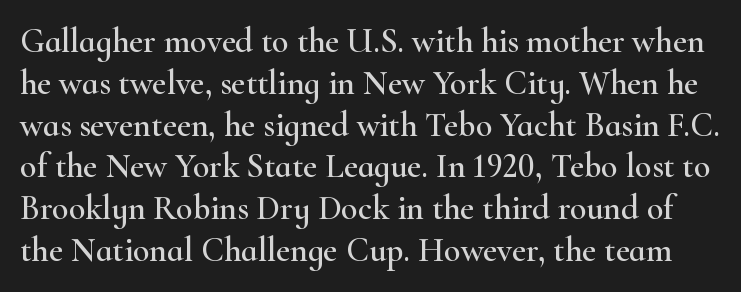
The letters carry serifs — small finishing strokes at the ends of their stems. Unmarked baselines from the first word to the last. Upright lettering throughout. Varying glyph widths throughout — classic text-font behaviour.
